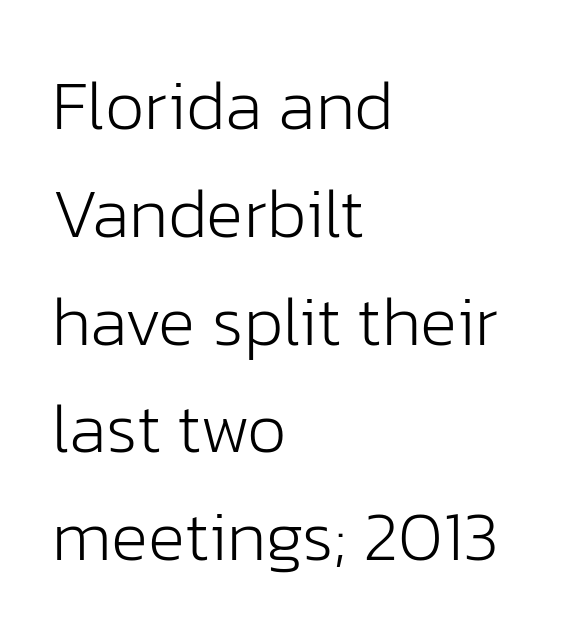
Proportional: the letters do not fall into vertical columns. This is sans-serif lettering, the kind often seen on screens and signage. Is there much room between lines? A standard amount, neither cramped nor airy. The strip under each line holds only bare page.
